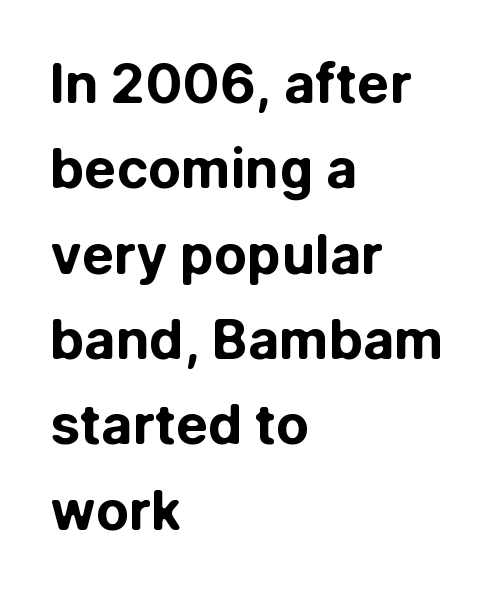
Q: Is the text bold? A: Yes.
Q: Is the text italic (slanted)? A: No, it is upright.
Q: Is the typeface a serif or a sans-serif typeface? A: Sans-serif.
Q: Is the text underlined? A: No.
Q: How is the paragraph aligned? A: Left-aligned.
Q: Is the spacing between letters normal or unusually wide? A: Normal.
Q: Is the spacing between lines tight, normal or loose? A: Normal.
Q: Width (condensed, normal, or wide)? A: Normal.
Q: Stroke contrast? A: Low.
Q: x-height? A: Medium.
Q: Monospaced? A: No.
